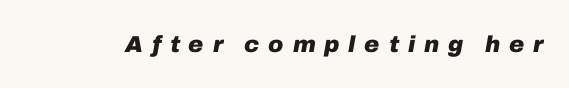
Q: Is the text bold? A: Yes.
Q: Is the text italic (slanted)? A: Yes, it leans right by about 10 degrees.
Q: Is the text underlined? A: No.
Q: Is the spacing between letters normal or unusually wide? A: Unusually wide.
